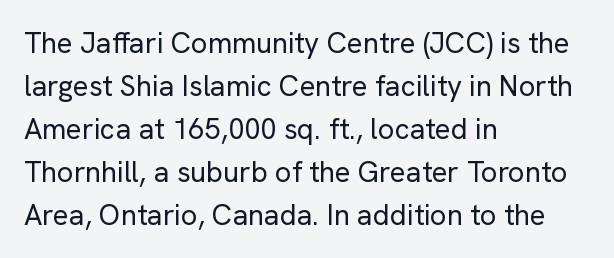
{"serif": "no", "italic": "no", "bold": "no", "weight": "regular", "width": "normal", "stroke_contrast": "low", "x_height": "medium", "monospaced": "no", "underline": "no", "align": "left", "line_spacing": "normal", "line_spacing_ratio": 1.48, "letter_spacing": "normal", "letter_spacing_em": 0.0, "glyph_px": 29}
